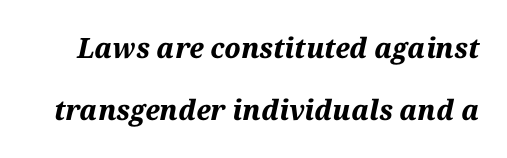
Q: Is the text bold? A: Yes.
Q: Is the text italic (slanted)? A: Yes, it leans right by about 12 degrees.
Q: Is the text underlined? A: No.
Q: Is the spacing between letters normal or unusually wide? A: Normal.
Q: Is the spacing between lines tight, normal or loose? A: Loose.
Q: Width (condensed, normal, or wide)? A: Normal.
Q: Stroke contrast? A: Medium.
Q: x-height? A: Medium.
Q: Monospaced? A: No.
